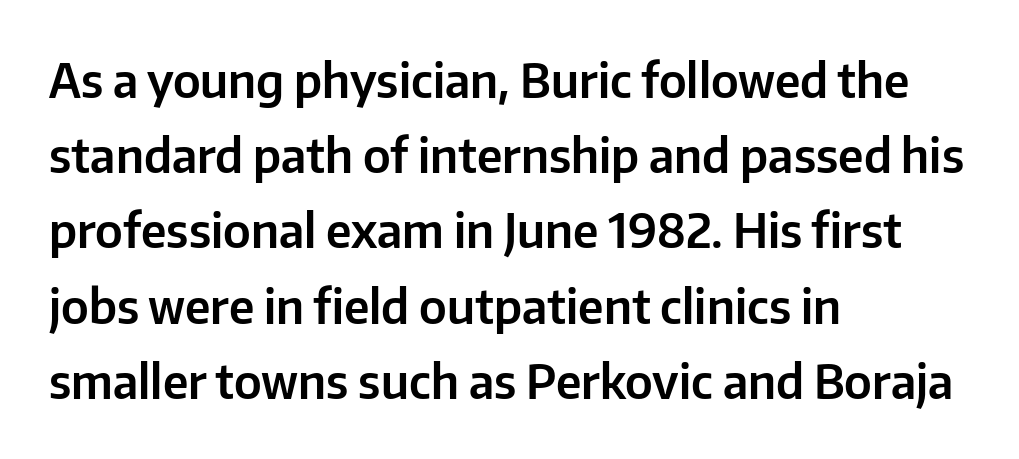
Only glyphs here, with clear space below each row. A typesetter would call this leading conventional body-copy spacing. This is roman type, the default non-slanted kind. Looks like regular typesetting: each glyph gets only the width it needs.
